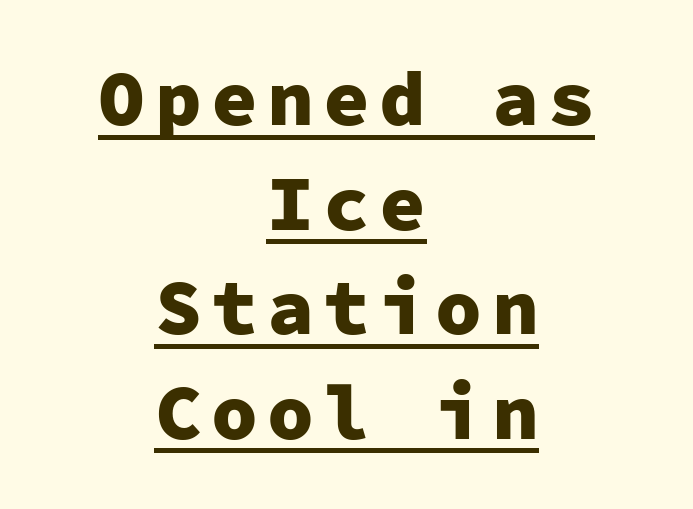
Q: Is the text bold? A: Yes.
Q: Is the text italic (slanted)? A: No, it is upright.
Q: Is the typeface a serif or a sans-serif typeface? A: Sans-serif.
Q: Is the text underlined? A: Yes.
Q: How is the paragraph aligned? A: Centered.
Q: Is the spacing between lines tight, normal or loose? A: Normal.
Q: Width (condensed, normal, or wide)? A: Normal.
Q: Stroke contrast? A: Low.
Q: x-height? A: Medium.
Q: Monospaced? A: Yes.
